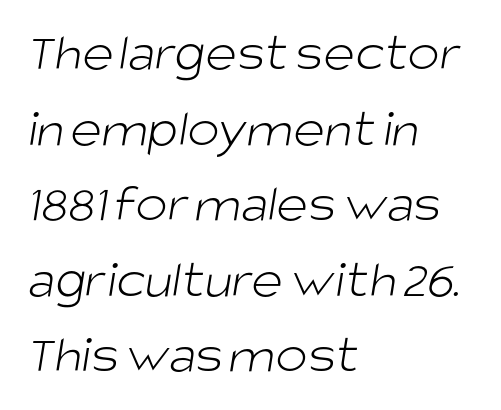
{"serif": "no", "bold": "no", "weight": "light", "width": "normal", "stroke_contrast": "low", "x_height": "large", "monospaced": "no", "underline": "no", "align": "left", "line_spacing": "normal", "line_spacing_ratio": 1.4, "letter_spacing": "normal", "letter_spacing_em": 0.0, "glyph_px": 54}
